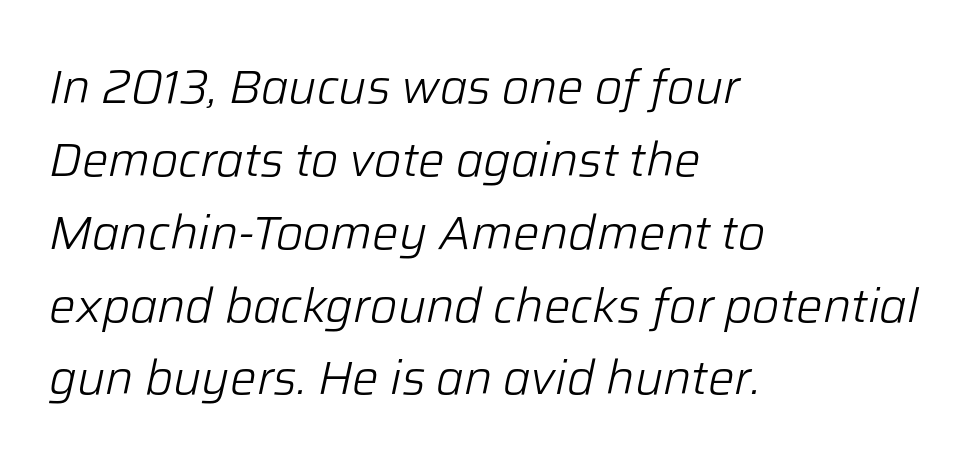
{"italic": "yes", "lean": "right", "slant_degrees": 12, "bold": "no", "weight": "light", "width": "normal", "stroke_contrast": "low", "x_height": "medium", "monospaced": "no", "underline": "no", "align": "left", "line_spacing": "normal", "line_spacing_ratio": 1.55, "letter_spacing": "normal", "letter_spacing_em": 0.0, "glyph_px": 47}
